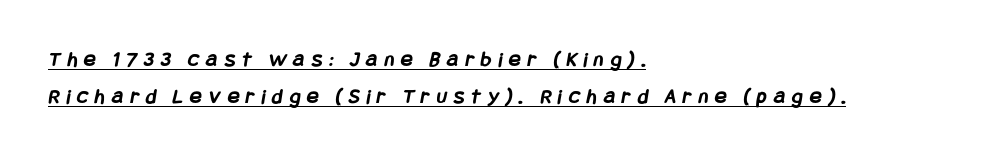
Substantial extra tracking has been applied to these lines. Somebody hit Ctrl+U on this one — the words are underlined. Notice how the passage keeps a crisp vertical edge on the left only. Regarding leading, the lines here are spaced in the standard way. Emphasis by weight is at full strength: bold.
